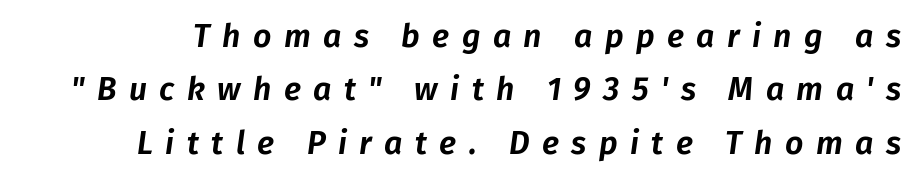
The image shows 32 px text type, italic (leaning right); set normal line spacing (1.67x), unusually wide letter spacing (+0.39 em), not underlined; low stroke contrast and a medium x-height.
